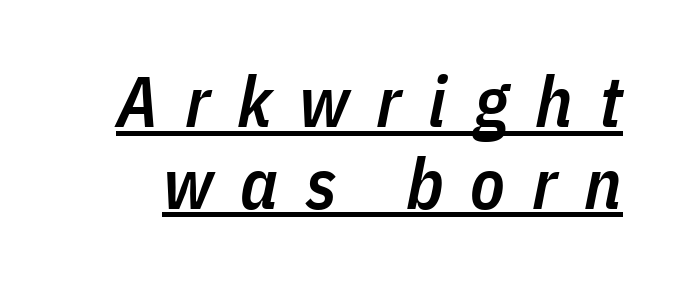
The gaps between neighbouring characters are conspicuously large. The rendering uses natural spacing where letterforms have individual widths. A typesetter would call this leading minimal, almost set solid. Bold? Not quite — semibold, heavier than regular but stopping short. These characters rest on top of a visible drawn line. Quick note: italic.
